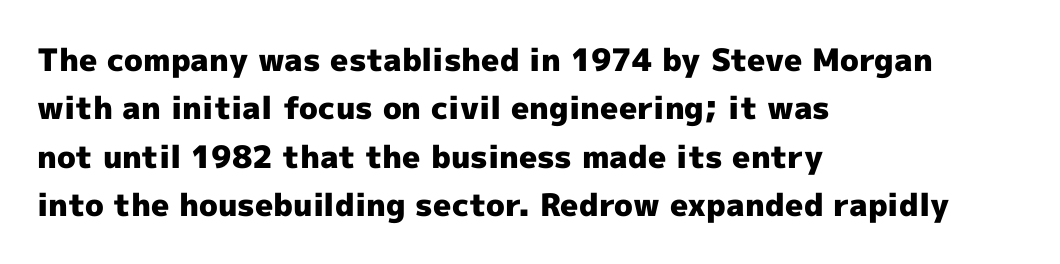
This sample has the flowing, uneven cadence of proportional lettering. The baseline area is clear. This sample is left-justified, so line endings fall wherever the words run out. The axis of the letterforms is exactly vertical.
